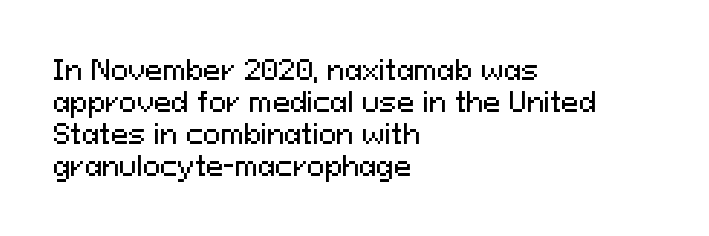
The image shows 26 px text type, upright; set left-aligned, line spacing 1.23x, normal letter spacing, not underlined.
